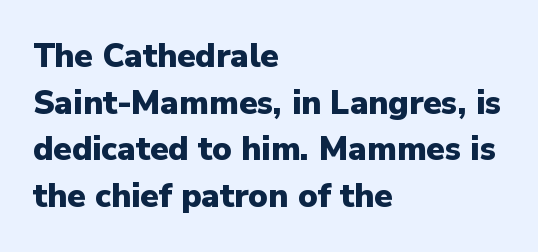
The image shows 33 px heavy sans-serif type, upright; set left-aligned, normal line spacing (1.41x), normal letter spacing, not underlined; low stroke contrast and a medium x-height.
